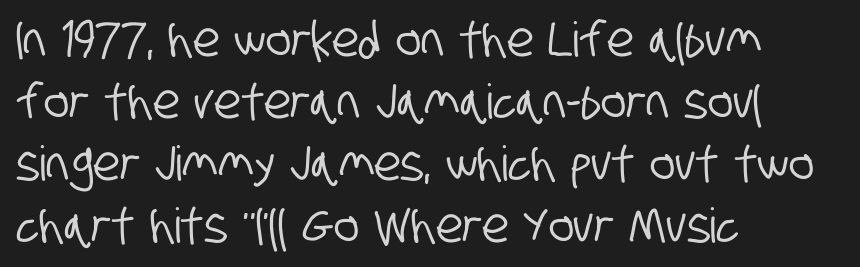
The image shows 48 px condensed sans-serif type; set left-aligned, normal line spacing (1.29x), normal letter spacing, not underlined; low stroke contrast and a large x-height.
